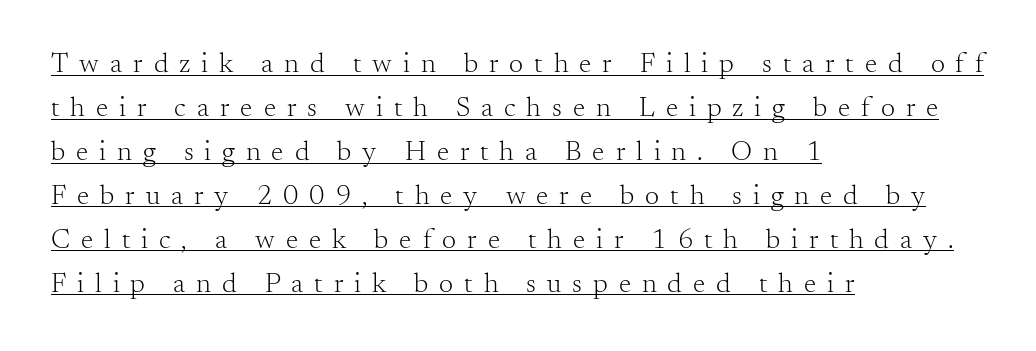
Q: Is the text bold? A: No.
Q: Is the text italic (slanted)? A: No, it is upright.
Q: Is the typeface a serif or a sans-serif typeface? A: Serif.
Q: Is the text underlined? A: Yes.
Q: How is the paragraph aligned? A: Left-aligned.
Q: Is the spacing between letters normal or unusually wide? A: Unusually wide.
Q: Is the spacing between lines tight, normal or loose? A: Normal.
Q: Width (condensed, normal, or wide)? A: Normal.
Q: Stroke contrast? A: Medium.
Q: x-height? A: Small.
Q: Monospaced? A: No.
